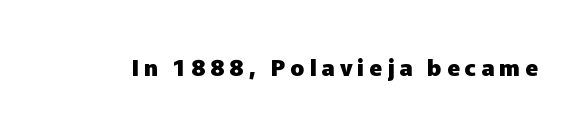
{"italic": "no", "bold": "yes", "underline": "no", "letter_spacing": "wide", "letter_spacing_em": 0.22, "glyph_px": 23}
